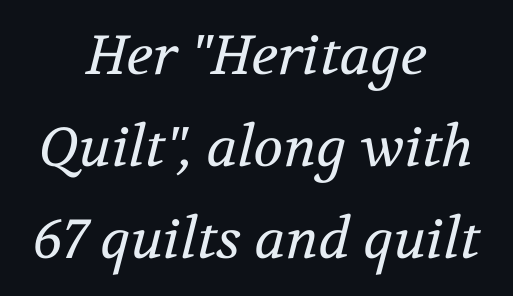
The image shows 55 px regular-weight serif type, italic (leaning right); set centered, normal line spacing (1.67x), normal letter spacing, not underlined; medium stroke contrast and a medium x-height.
